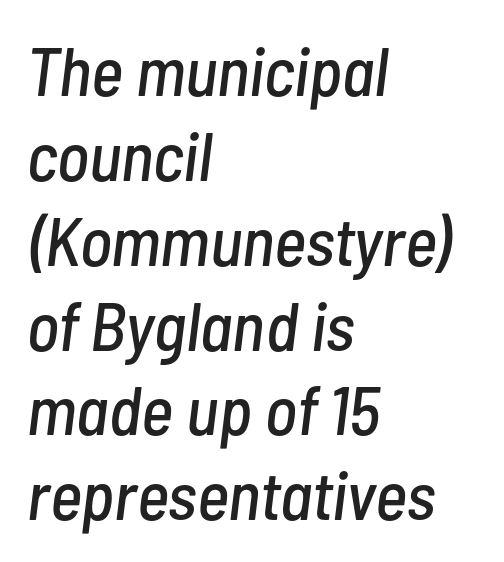
Q: Is the text italic (slanted)? A: Yes, it leans right by about 7 degrees.
Q: Is the text underlined? A: No.
Q: How is the paragraph aligned? A: Left-aligned.
Q: Is the spacing between letters normal or unusually wide? A: Normal.
Q: Width (condensed, normal, or wide)? A: Condensed.
Q: Stroke contrast? A: Low.
Q: x-height? A: Medium.
Q: Monospaced? A: No.
